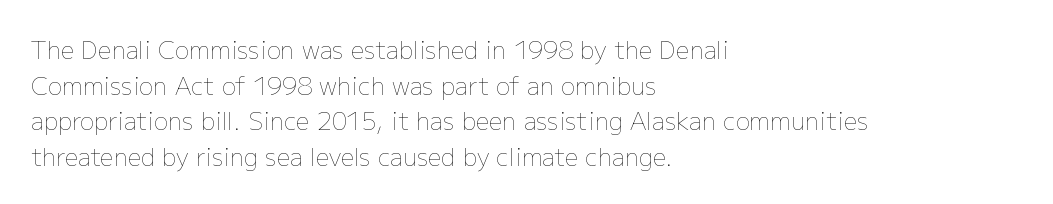
Q: Is the text bold? A: No.
Q: Is the text italic (slanted)? A: No, it is upright.
Q: Is the text underlined? A: No.
Q: How is the paragraph aligned? A: Left-aligned.
Q: Is the spacing between letters normal or unusually wide? A: Normal.
Q: Is the spacing between lines tight, normal or loose? A: Normal.
